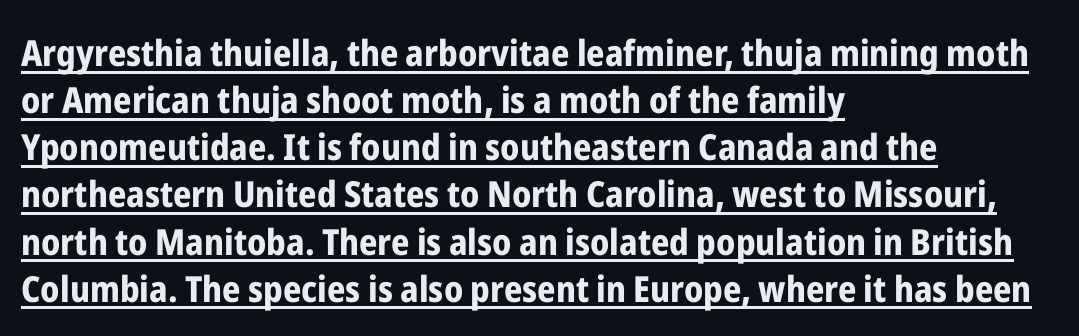
{"serif": "no", "italic": "no", "bold": "yes", "weight": "bold", "width": "condensed", "stroke_contrast": "low", "x_height": "medium", "monospaced": "no", "underline": "yes", "align": "left", "line_spacing": "normal", "line_spacing_ratio": 1.31, "letter_spacing": "normal", "letter_spacing_em": 0.0, "glyph_px": 36}
